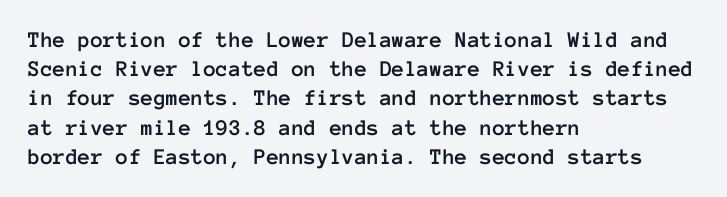
The image shows 23 px text type, upright; set left-aligned, normal line spacing (1.27x), normal letter spacing, not underlined.
